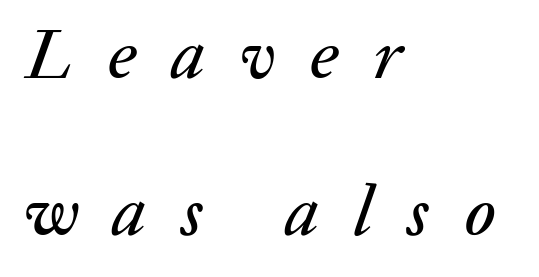
Beneath every word, the page is bare. One-word summary of the alignment: left. Character widths vary here, with narrow letters taking less room than wide ones. Each word looks stretched out because of the extra space between its letters. Tall strokes in this sample are angled rather than plumb. Honestly, the rows look like they've been pulled way apart.
